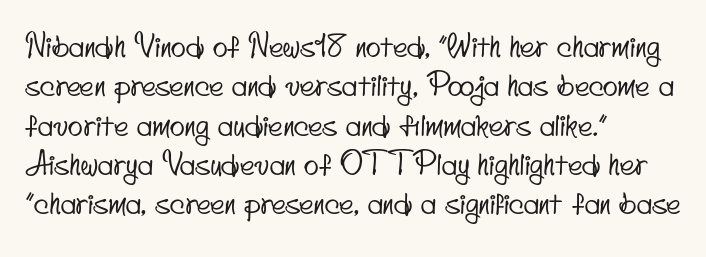
{"serif": "no", "width": "condensed", "stroke_contrast": "low", "x_height": "small", "monospaced": "no", "underline": "no", "align": "left", "line_spacing": "normal", "line_spacing_ratio": 1.27, "letter_spacing": "normal", "letter_spacing_em": 0.0, "glyph_px": 31}
